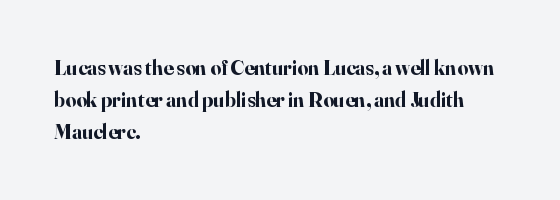
The image shows 21 px bold type, upright; set left-aligned, normal line spacing (1.53x), normal letter spacing, not underlined.
